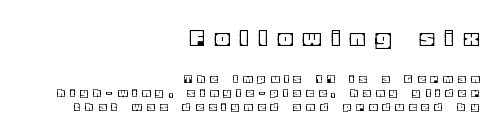
Q: Is the text italic (slanted)? A: No, it is upright.
Q: Is the text underlined? A: No.
Q: How is the paragraph aligned? A: Right-aligned.
Q: Is the spacing between letters normal or unusually wide? A: Unusually wide.
Q: Is the spacing between lines tight, normal or loose? A: Tight.
Q: Which block of text is set in a larger size, the first (top) or the second (bottom)? A: The first (top) one.
